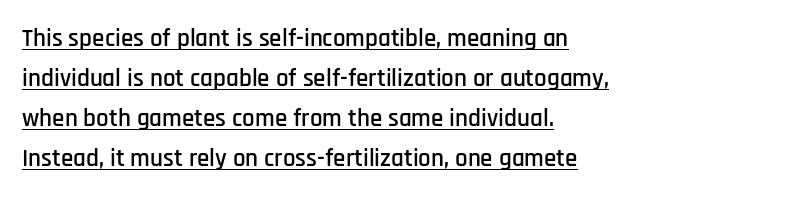
The image shows 25 px text type, upright; set left-aligned, normal line spacing (1.6x), normal letter spacing, underlined.
